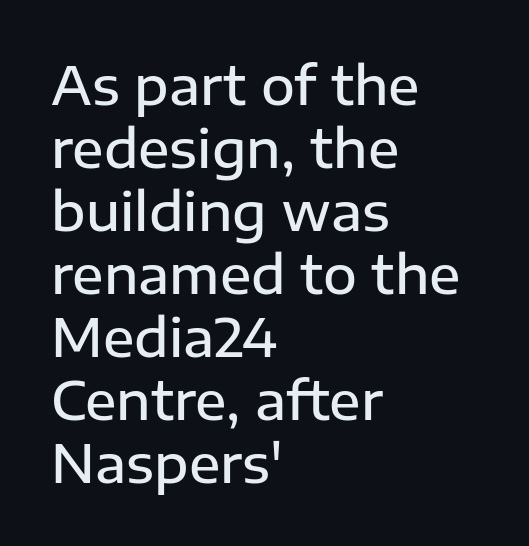
Q: Is the text bold? A: Semi-bold.
Q: Is the text italic (slanted)? A: No, it is upright.
Q: Is the typeface a serif or a sans-serif typeface? A: Sans-serif.
Q: Is the text underlined? A: No.
Q: How is the paragraph aligned? A: Left-aligned.
Q: Is the spacing between letters normal or unusually wide? A: Normal.
Q: Width (condensed, normal, or wide)? A: Normal.
Q: Stroke contrast? A: Low.
Q: x-height? A: Medium.
Q: Monospaced? A: No.
